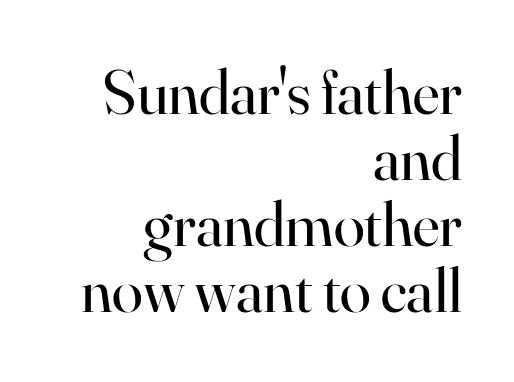
Posture: straight, roman, zero tilt. Look at the bottom of the vertical strokes: they flare into serifs here. Does extra space separate the letters? No, they use regular spacing. Bare-footed words on every line. Cramped leading.
